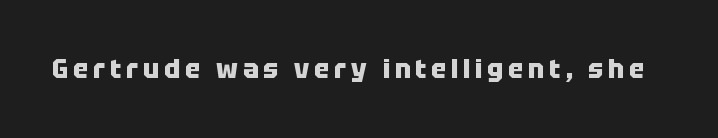
{"italic": "no", "bold": "yes", "underline": "no", "glyph_px": 26}
